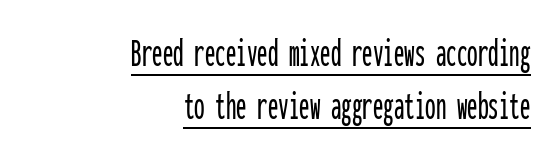
You could count columns in this text — the font is strictly monospaced. What's the leading like? Ordinary, nothing unusual. Inter-character spacing is left at the font's built-in metrics. Caption: multi-line text, flush right, ragged left. A typographer would call this underscored text.
